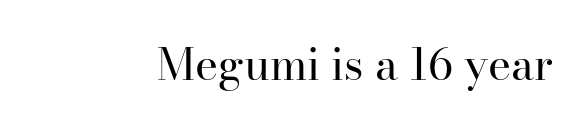
Q: Is the text bold? A: No.
Q: Is the text italic (slanted)? A: No, it is upright.
Q: Is the typeface a serif or a sans-serif typeface? A: Serif.
Q: Is the text underlined? A: No.
Q: Is the spacing between letters normal or unusually wide? A: Normal.
Q: Width (condensed, normal, or wide)? A: Normal.
Q: Stroke contrast? A: High.
Q: x-height? A: Small.
Q: Monospaced? A: No.
